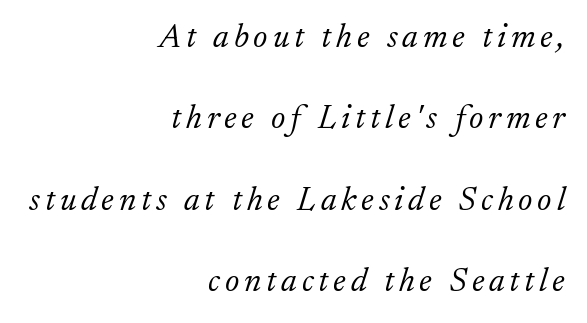
{"serif": "yes", "italic": "yes", "lean": "right", "slant_degrees": 17, "bold": "no", "weight": "light", "width": "normal", "stroke_contrast": "low", "x_height": "small", "monospaced": "no", "underline": "no", "align": "right", "line_spacing": "loose", "line_spacing_ratio": 2.39, "glyph_px": 34}
